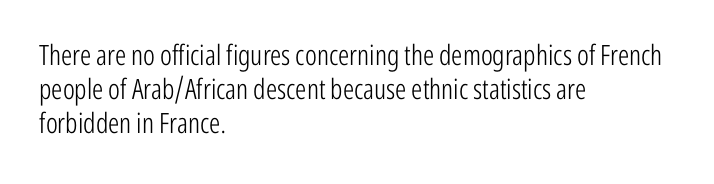
{"serif": "no", "italic": "no", "bold": "no", "weight": "light", "width": "condensed", "stroke_contrast": "low", "x_height": "medium", "monospaced": "no", "underline": "no", "align": "left", "line_spacing_ratio": 1.21, "letter_spacing": "normal", "letter_spacing_em": 0.0, "glyph_px": 28}
